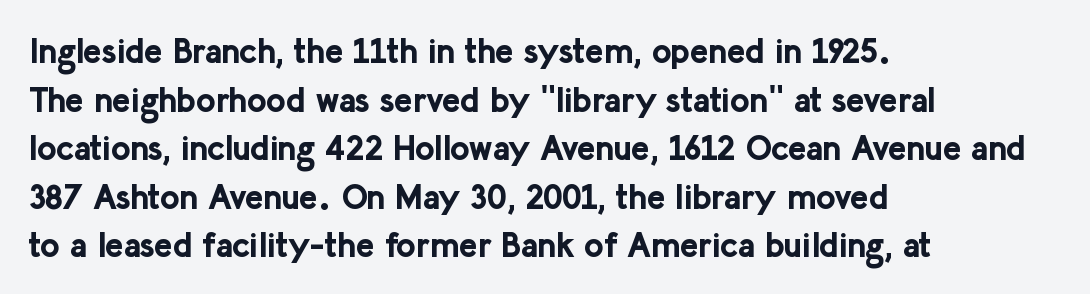
A typesetter would call this proportional, since set widths differ per character. In terms of letterspacing, this is plain default setting. What's the leading like? Ordinary, nothing unusual. Compared with a centered layout, this one pins lines to the left instead. The words here are not underlined. In terms of weight, the rendering is a true, heavy bold.
